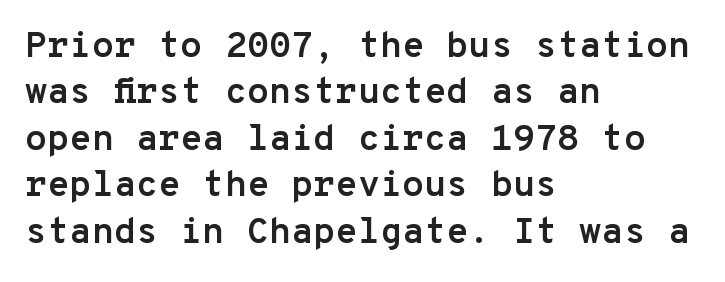
The image shows 36 px semibold sans-serif type, upright, monospaced; set left-aligned, normal line spacing (1.29x), normal letter spacing, not underlined; low stroke contrast and a medium x-height.
